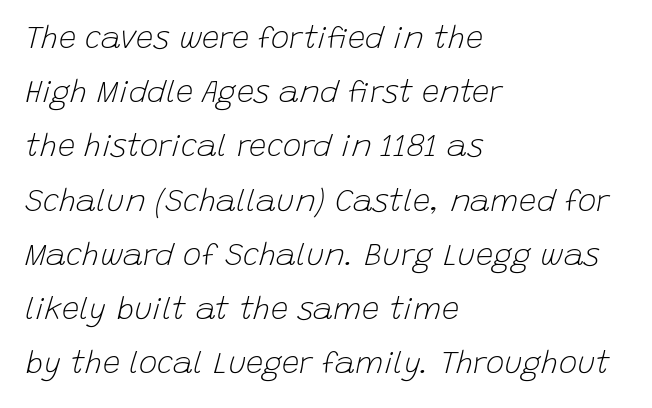
The image shows 31 px light type, italic (leaning right); set left-aligned, line spacing 1.75x, normal letter spacing, not underlined; low stroke contrast and a large x-height.
